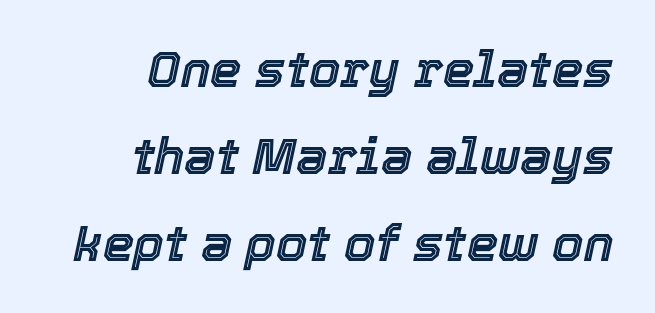
The passage shown leans; its letterforms are oblique. The gaps between neighbouring characters are ordinary and unremarkable. The words here are not underlined. One-word summary of the alignment: right.
